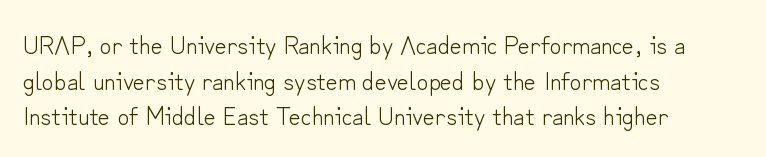
Q: Is the text bold? A: No.
Q: Is the text italic (slanted)? A: No, it is upright.
Q: Is the text underlined? A: No.
Q: How is the paragraph aligned? A: Left-aligned.
Q: Is the spacing between letters normal or unusually wide? A: Normal.
Q: Is the spacing between lines tight, normal or loose? A: Normal.
